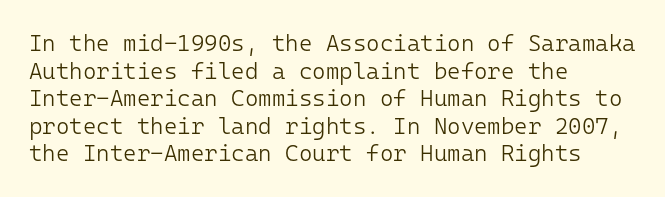
Q: Is the text bold? A: No.
Q: Is the text italic (slanted)? A: No, it is upright.
Q: Is the text underlined? A: No.
Q: How is the paragraph aligned? A: Left-aligned.
Q: Is the spacing between letters normal or unusually wide? A: Normal.
